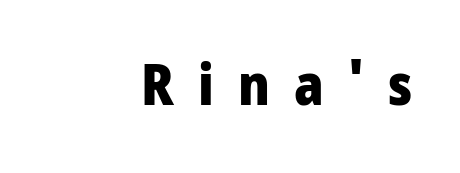
The image shows 56 px heavy, condensed sans-serif type, upright; set right-aligned, unusually wide letter spacing (+0.43 em), not underlined; low stroke contrast and a large x-height.
